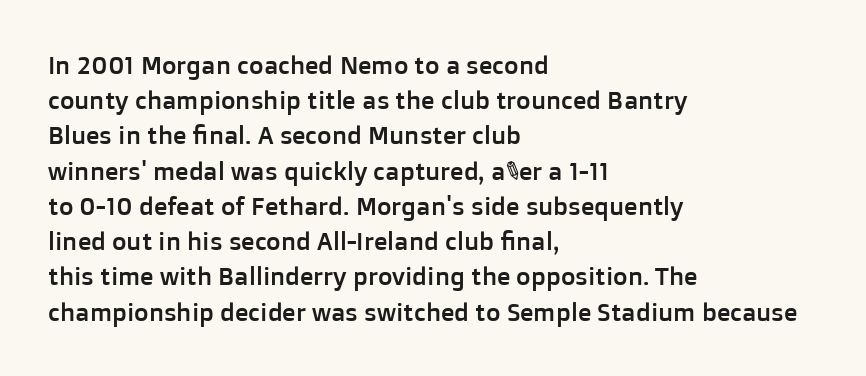
Q: Is the text italic (slanted)? A: No, it is upright.
Q: Is the text underlined? A: No.
Q: How is the paragraph aligned? A: Left-aligned.
Q: Is the spacing between letters normal or unusually wide? A: Normal.
Q: Is the spacing between lines tight, normal or loose? A: Normal.
